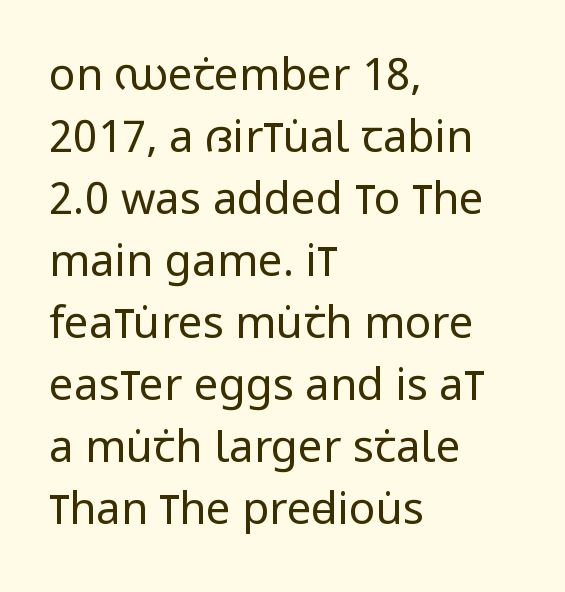
The image shows 44 px regular-weight, condensed sans-serif type, upright; set left-aligned, normal line spacing (1.41x), normal letter spacing, not underlined; low stroke contrast and a large x-height.
